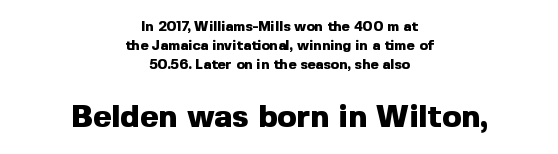
Style check: upright. The glyphs in this specimen are sans serif. The rendering uses natural spacing where letterforms have individual widths. Standard letterfit; no display-style spreading of the glyphs. Honestly, the row spacing looks completely unremarkable. A clean baseline with only descenders dipping below it.
